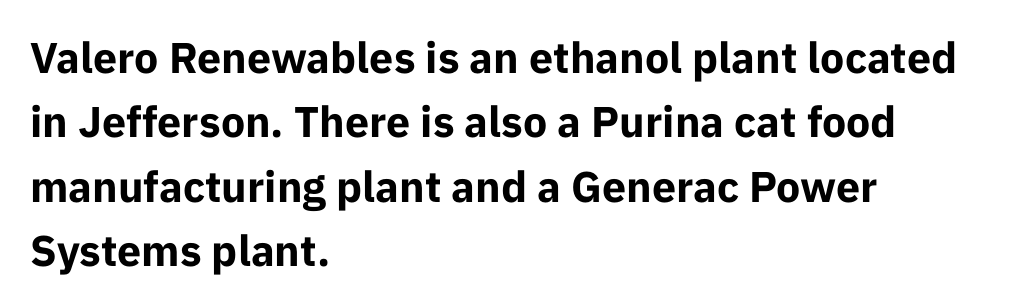
The image shows 43 px bold sans-serif type, upright; set left-aligned, normal line spacing (1.5x), normal letter spacing, not underlined; low stroke contrast and a medium x-height.
